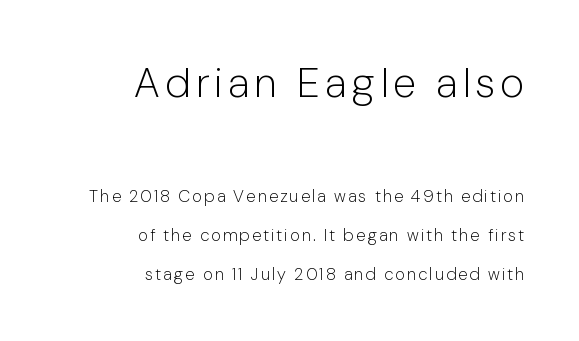
{"serif": "no", "italic": "no", "bold": "no", "weight": "light", "width": "normal", "stroke_contrast": "low", "x_height": "medium", "monospaced": "no", "underline": "no", "align": "right", "line_spacing": "loose", "line_spacing_ratio": 2.29, "larger_block": "first", "size_ratio": 2.47, "glyph_px": 42}
